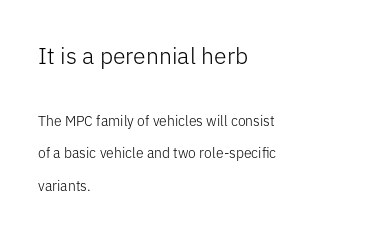
Q: Is the text bold? A: No.
Q: Is the text italic (slanted)? A: No, it is upright.
Q: Is the text underlined? A: No.
Q: How is the paragraph aligned? A: Left-aligned.
Q: Is the spacing between letters normal or unusually wide? A: Normal.
Q: Is the spacing between lines tight, normal or loose? A: Loose.
Q: Which block of text is set in a larger size, the first (top) or the second (bottom)? A: The first (top) one.
